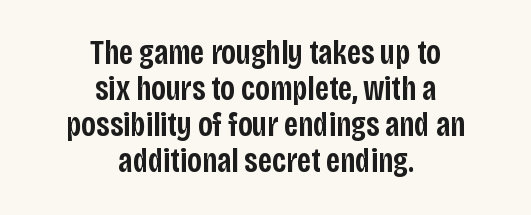
Q: Is the text bold? A: Semi-bold.
Q: Is the text italic (slanted)? A: No, it is upright.
Q: Is the typeface a serif or a sans-serif typeface? A: Sans-serif.
Q: Is the text underlined? A: No.
Q: How is the paragraph aligned? A: Centered.
Q: Is the spacing between letters normal or unusually wide? A: Normal.
Q: Is the spacing between lines tight, normal or loose? A: Tight.
Q: Width (condensed, normal, or wide)? A: Condensed.
Q: Stroke contrast? A: Low.
Q: x-height? A: Large.
Q: Monospaced? A: No.
